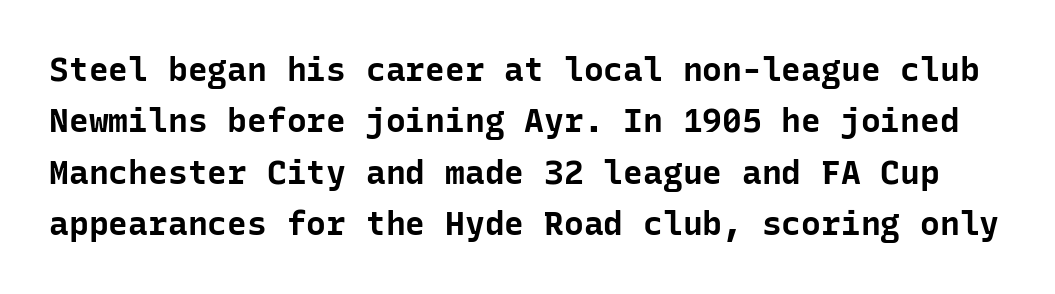
The typesetting leans heavy: a genuine bold. A sans-serif font was chosen for this passage. The letterforms sit shoulder to shoulder at normal distance. Every character sits straight up, as roman type does. Notice how descenders clear the ascenders below comfortably — that's standard leading. The foot of each line stays bare and open.
